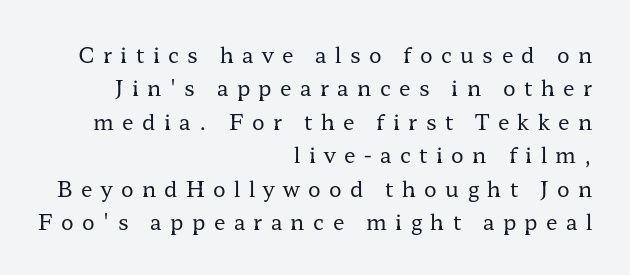
The image shows 21 px text type, upright; set right-aligned, normal line spacing (1.59x), unusually wide letter spacing (+0.4 em), not underlined.
